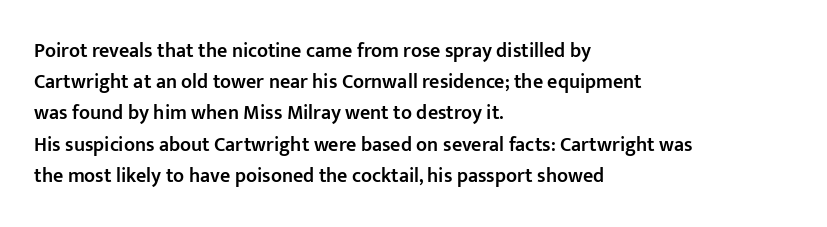
{"italic": "no", "bold": "semi", "underline": "no", "align": "left", "line_spacing": "normal", "line_spacing_ratio": 1.56, "letter_spacing": "normal", "letter_spacing_em": 0.0, "glyph_px": 20}
